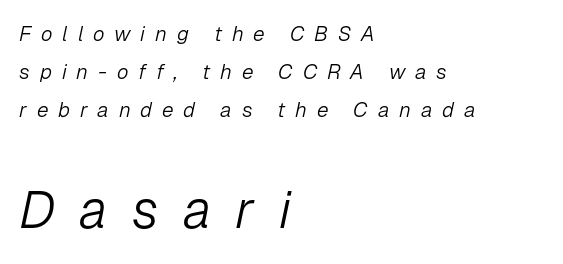
Q: Is the text bold? A: No.
Q: Is the text italic (slanted)? A: Yes, it leans right by about 12 degrees.
Q: Is the text underlined? A: No.
Q: How is the paragraph aligned? A: Left-aligned.
Q: Is the spacing between letters normal or unusually wide? A: Unusually wide.
Q: Which block of text is set in a larger size, the first (top) or the second (bottom)? A: The second (bottom) one.
Q: Width (condensed, normal, or wide)? A: Normal.
Q: Stroke contrast? A: Low.
Q: x-height? A: Medium.
Q: Monospaced? A: No.
